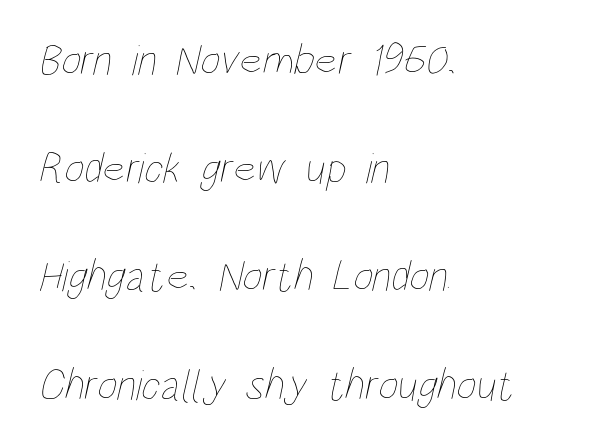
{"bold": "no", "weight": "thin", "width": "condensed", "stroke_contrast": "low", "x_height": "large", "monospaced": "no", "underline": "no", "align": "left", "line_spacing": "loose", "line_spacing_ratio": 2.46, "letter_spacing": "normal", "letter_spacing_em": 0.0, "glyph_px": 44}
